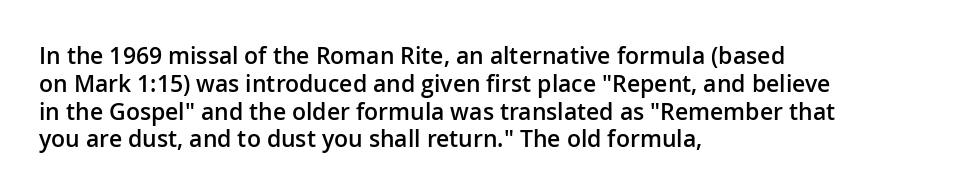
The image shows 23 px text type, upright; set left-aligned, line spacing 1.21x, normal letter spacing, not underlined.
